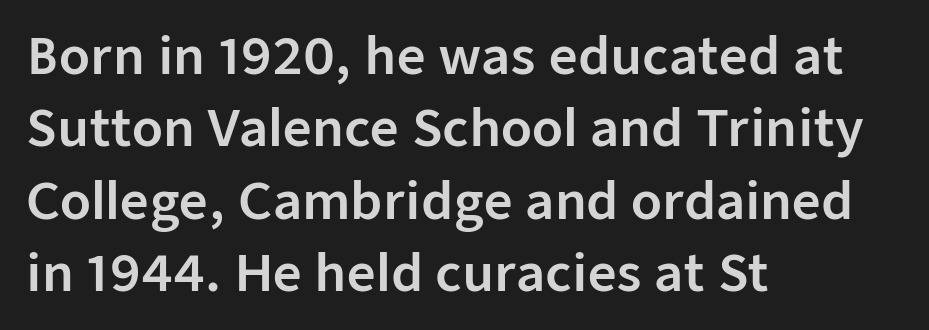
The image shows 50 px sans-serif type, upright; set left-aligned, normal line spacing (1.45x), normal letter spacing, not underlined; low stroke contrast and a medium x-height.
